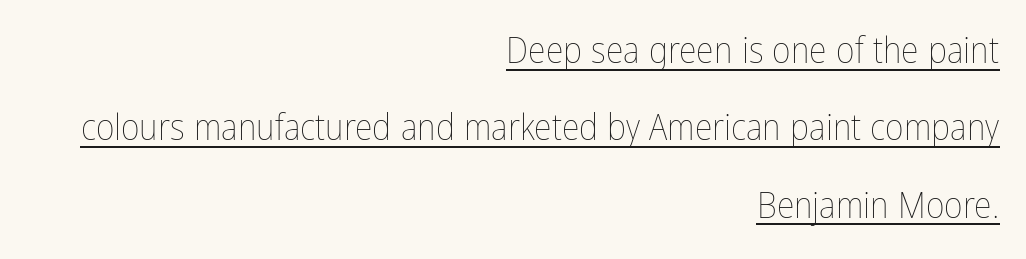
The image shows 36 px thin, condensed type, upright; set right-aligned, loose line spacing (2.15x), normal letter spacing, underlined; low stroke contrast and a medium x-height.
